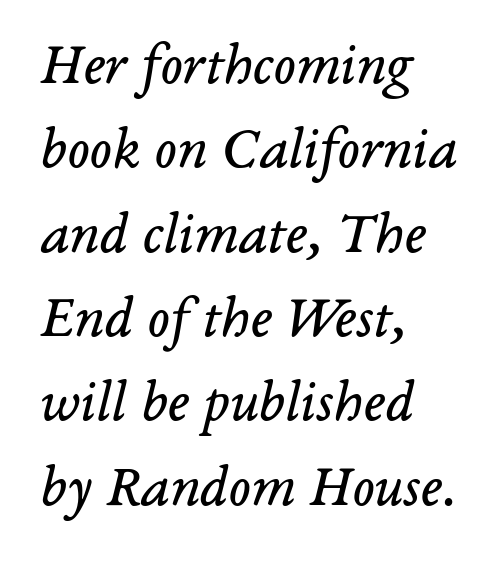
{"serif": "yes", "italic": "yes", "lean": "right", "slant_degrees": 14, "bold": "no", "weight": "regular", "width": "normal", "stroke_contrast": "low", "x_height": "medium", "monospaced": "no", "underline": "no", "align": "left", "line_spacing": "normal", "line_spacing_ratio": 1.43, "letter_spacing": "normal", "letter_spacing_em": 0.0, "glyph_px": 59}
